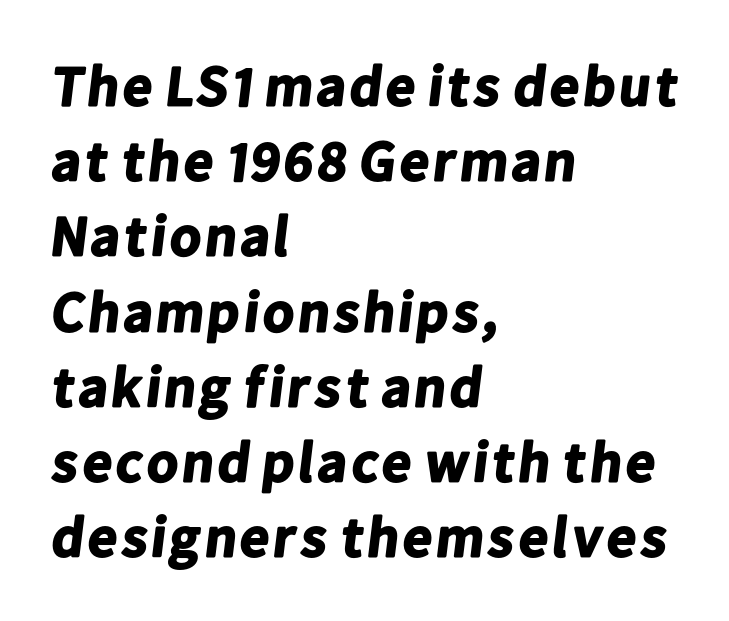
Q: Is the text bold? A: Yes.
Q: Is the typeface a serif or a sans-serif typeface? A: Sans-serif.
Q: Is the text underlined? A: No.
Q: How is the paragraph aligned? A: Left-aligned.
Q: Is the spacing between letters normal or unusually wide? A: Normal.
Q: Is the spacing between lines tight, normal or loose? A: Normal.
Q: Width (condensed, normal, or wide)? A: Normal.
Q: Stroke contrast? A: Low.
Q: x-height? A: Medium.
Q: Monospaced? A: No.
